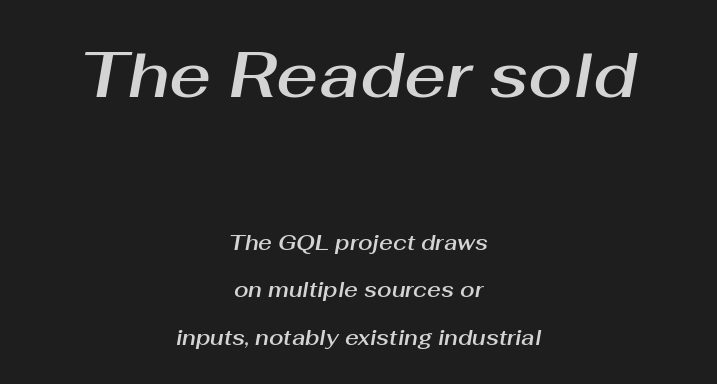
Q: Is the text italic (slanted)? A: Yes, it leans right by about 10 degrees.
Q: Is the text underlined? A: No.
Q: How is the paragraph aligned? A: Centered.
Q: Is the spacing between letters normal or unusually wide? A: Normal.
Q: Is the spacing between lines tight, normal or loose? A: Loose.
Q: Which block of text is set in a larger size, the first (top) or the second (bottom)? A: The first (top) one.
Q: Width (condensed, normal, or wide)? A: Normal.
Q: Stroke contrast? A: Medium.
Q: x-height? A: Medium.
Q: Monospaced? A: No.
